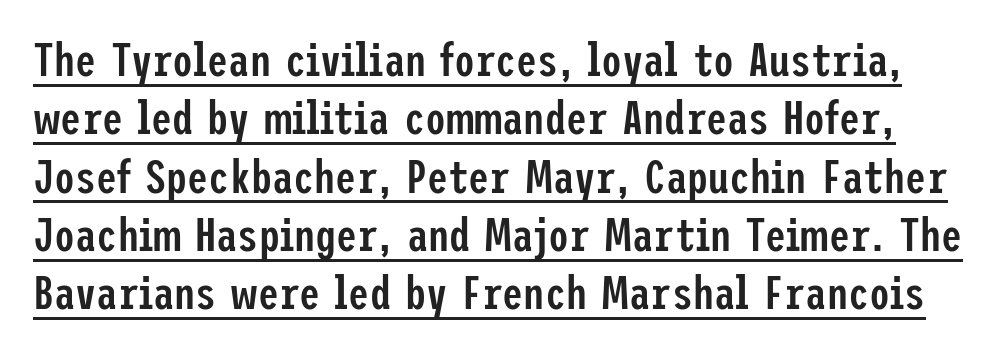
Does the lettering tilt? It doesn't — this is upright. The rendered words wear a rule along their underside. Emphasis by weight is partial: semibold. Does extra space separate the letters? No, they use regular spacing. Serif or sans? Sans — the stroke terminals are bare.
